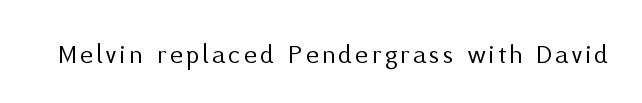
Check where the strokes stop: nothing finishes them off — pure sans. The font is comparable to plain body text, perhaps lighter. Upright lettering throughout. Each letter keeps its own natural width here, so spacing adapts to shape. The passage shown is not underscored anywhere.
